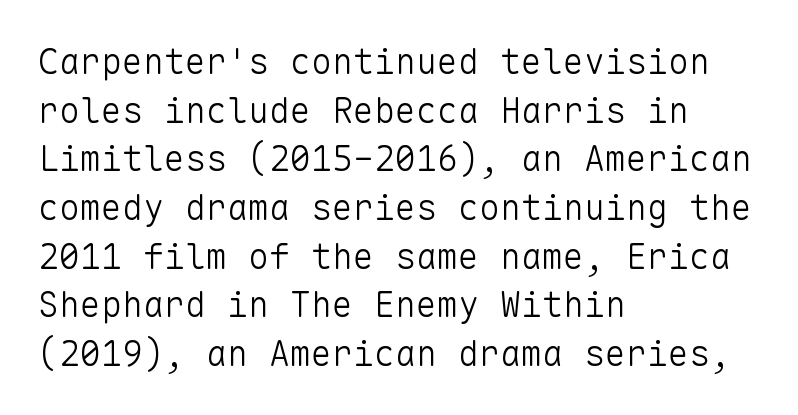
The image shows 35 px light sans-serif type, upright, monospaced; set left-aligned, normal line spacing (1.39x), normal letter spacing, not underlined; low stroke contrast and a medium x-height.
